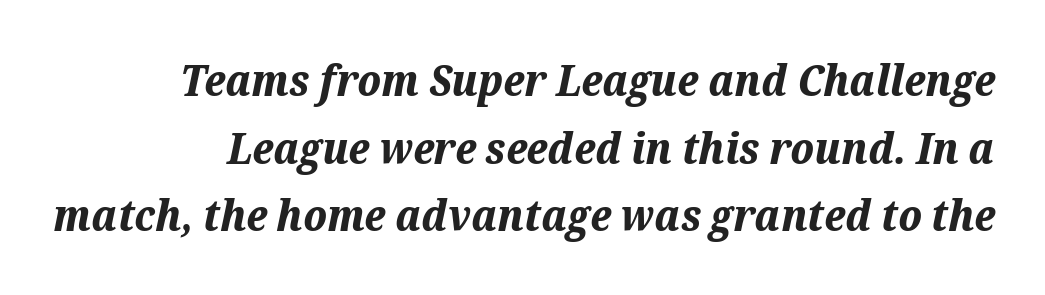
Q: Is the text bold? A: Yes.
Q: Is the text italic (slanted)? A: Yes, it leans right by about 12 degrees.
Q: Is the text underlined? A: No.
Q: Is the spacing between letters normal or unusually wide? A: Normal.
Q: Is the spacing between lines tight, normal or loose? A: Normal.
Q: Width (condensed, normal, or wide)? A: Normal.
Q: Stroke contrast? A: Medium.
Q: x-height? A: Medium.
Q: Monospaced? A: No.
